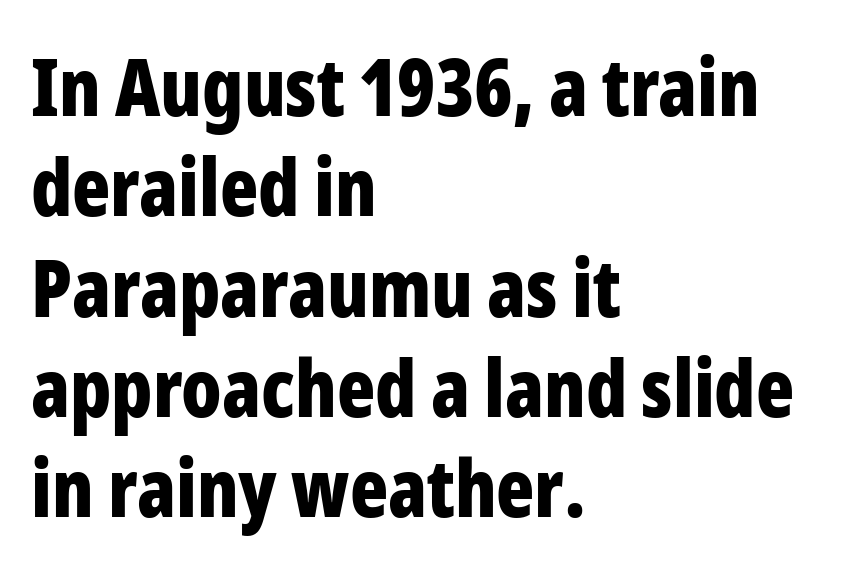
You can tell it's not italic because the verticals are truly vertical. Does the copy run flush right? No — it runs flush left. The characters look thick and weighty, a clear bold. The specimen omits any rule beneath the text block's lines. These lines are rendered in a variable-pitch font.
